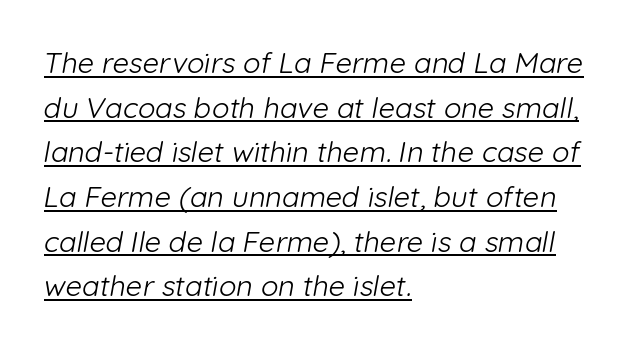
Ink coverage per letter is moderate at most. The letters advance in unequal steps, a hallmark of proportional type. The face used here is a sans, in the tradition of grotesques and geometrics. Caption: multi-line text, flush left, ragged right. The horizontal fit of the characters is conventional and even. Honestly, the row spacing looks completely unremarkable.
